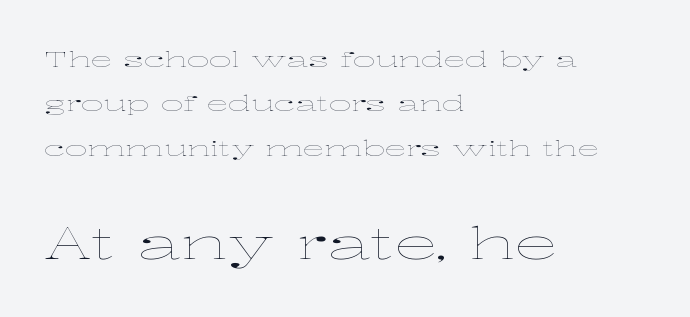
{"italic": "no", "bold": "no", "weight": "thin", "width": "wide", "stroke_contrast": "low", "x_height": "medium", "monospaced": "no", "underline": "no", "align": "left", "line_spacing": "loose", "line_spacing_ratio": 2.02, "letter_spacing": "normal", "letter_spacing_em": 0.0, "larger_block": "second", "size_ratio": 2.0, "glyph_px": 44}
